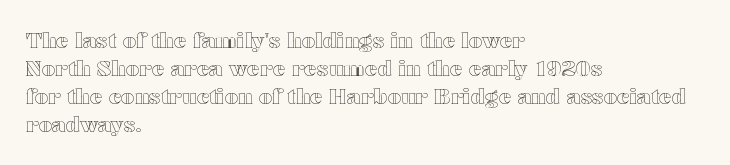
{"italic": "no", "underline": "no", "align": "left", "line_spacing": "normal", "line_spacing_ratio": 1.33, "letter_spacing": "normal", "letter_spacing_em": 0.0, "glyph_px": 21}
